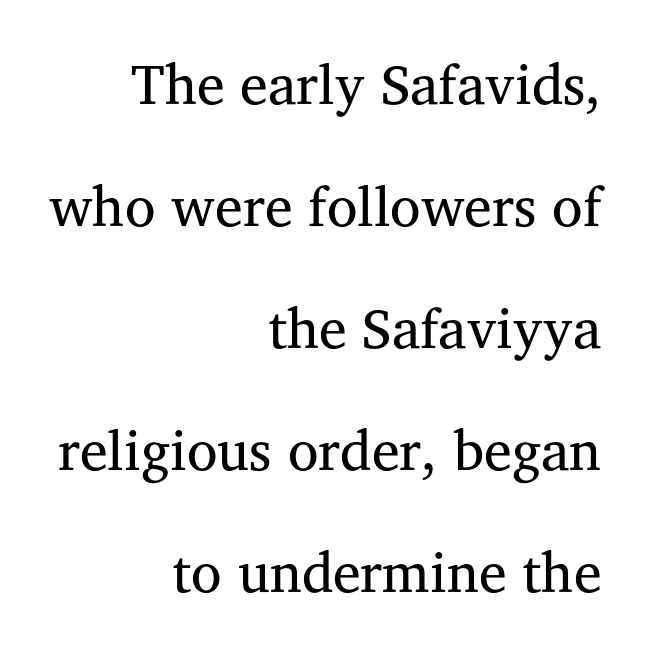
{"serif": "yes", "italic": "no", "bold": "no", "weight": "regular", "width": "normal", "stroke_contrast": "medium", "x_height": "medium", "monospaced": "no", "underline": "no", "align": "right", "line_spacing": "loose", "line_spacing_ratio": 2.18, "letter_spacing": "normal", "letter_spacing_em": 0.0, "glyph_px": 56}
